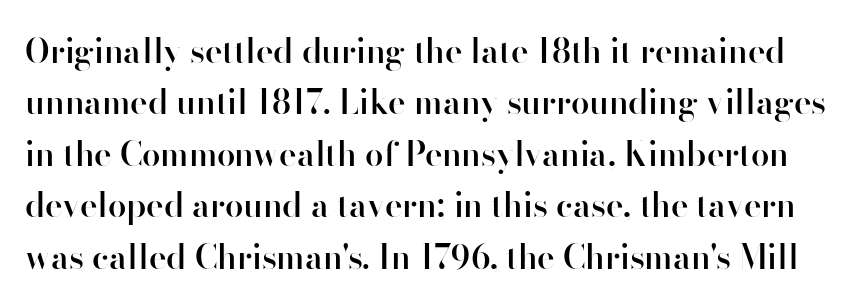
These lines were composed using upright roman letters. Does the weight exceed regular? Yes, but only to semibold. The space beneath each line is pristine and unruled. This sample has the flowing, uneven cadence of proportional lettering. The gaps between neighbouring characters are ordinary and unremarkable.
